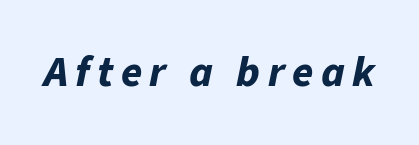
{"italic": "yes", "lean": "right", "slant_degrees": 11, "bold": "yes", "weight": "bold", "width": "normal", "stroke_contrast": "low", "x_height": "medium", "monospaced": "no", "underline": "no", "glyph_px": 43}
